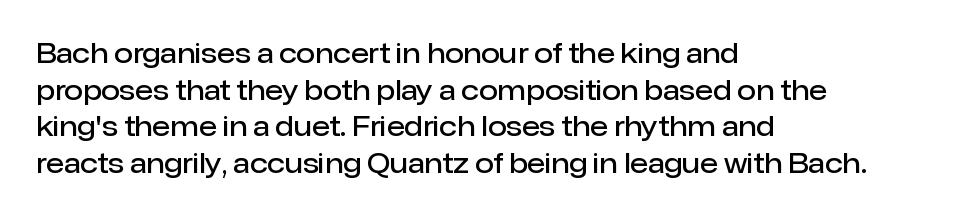
{"italic": "no", "bold": "semi", "underline": "no", "align": "left", "line_spacing": "normal", "line_spacing_ratio": 1.36, "letter_spacing": "normal", "letter_spacing_em": 0.0, "glyph_px": 27}
